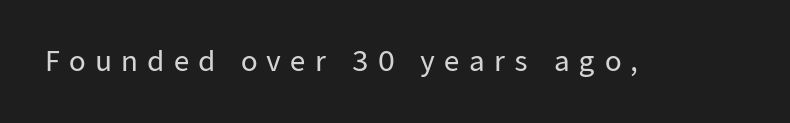
The image shows 27 px text type, upright; set unusually wide letter spacing (+0.34 em), not underlined.
